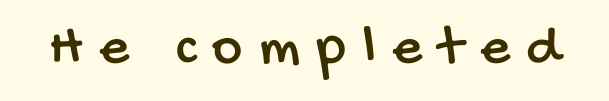
Q: Is the typeface a serif or a sans-serif typeface? A: Sans-serif.
Q: Is the text underlined? A: No.
Q: Is the spacing between letters normal or unusually wide? A: Unusually wide.
Q: Width (condensed, normal, or wide)? A: Condensed.
Q: Stroke contrast? A: Low.
Q: x-height? A: Large.
Q: Monospaced? A: No.
